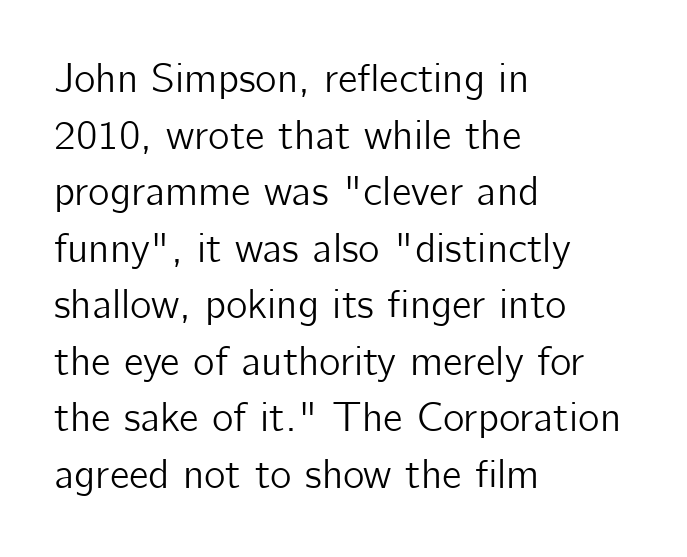
{"serif": "no", "italic": "no", "width": "normal", "stroke_contrast": "low", "x_height": "medium", "monospaced": "no", "underline": "no", "align": "left", "line_spacing": "normal", "line_spacing_ratio": 1.38, "letter_spacing": "normal", "letter_spacing_em": 0.0, "glyph_px": 41}
